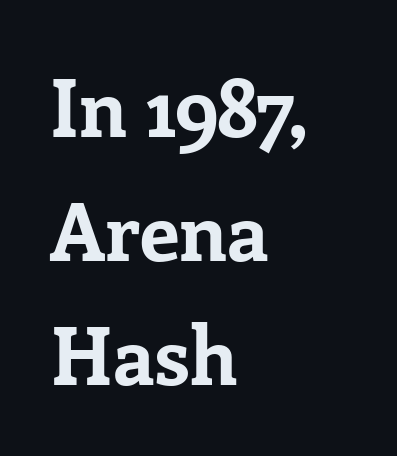
{"serif": "yes", "italic": "no", "bold": "yes", "weight": "bold", "width": "normal", "stroke_contrast": "low", "x_height": "medium", "monospaced": "no", "underline": "no", "align": "left", "line_spacing": "normal", "line_spacing_ratio": 1.55, "letter_spacing": "normal", "letter_spacing_em": 0.0, "glyph_px": 80}
